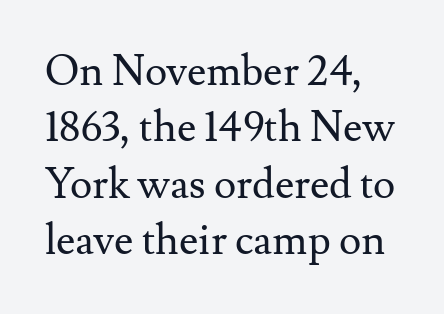
Q: Is the text bold? A: No.
Q: Is the text italic (slanted)? A: No, it is upright.
Q: Is the typeface a serif or a sans-serif typeface? A: Serif.
Q: Is the text underlined? A: No.
Q: How is the paragraph aligned? A: Left-aligned.
Q: Is the spacing between letters normal or unusually wide? A: Normal.
Q: Is the spacing between lines tight, normal or loose? A: Normal.
Q: Width (condensed, normal, or wide)? A: Normal.
Q: Stroke contrast? A: Medium.
Q: x-height? A: Small.
Q: Monospaced? A: No.
